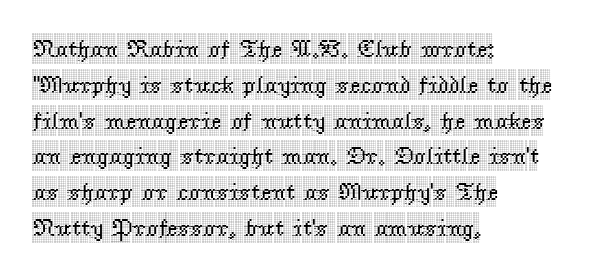
{"italic": "no", "underline": "no", "align": "left", "line_spacing": "normal", "line_spacing_ratio": 1.49, "letter_spacing": "normal", "letter_spacing_em": 0.0, "glyph_px": 24}
